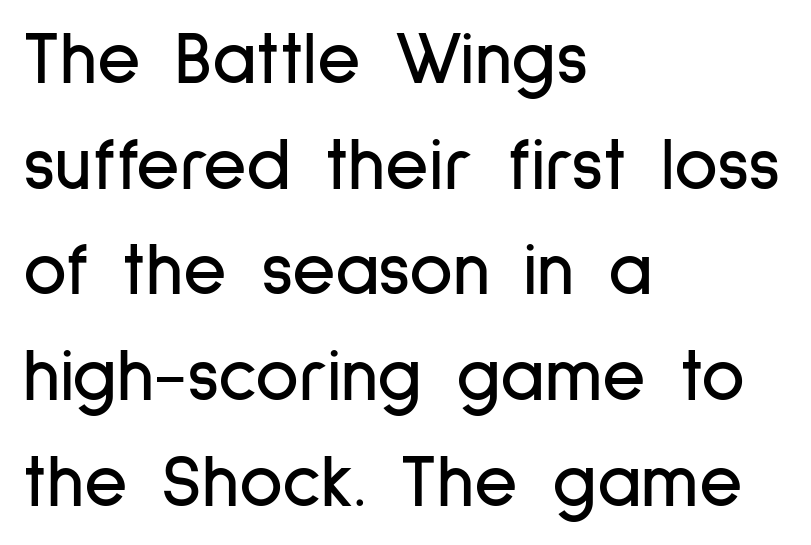
Q: Is the text italic (slanted)? A: No, it is upright.
Q: Is the typeface a serif or a sans-serif typeface? A: Sans-serif.
Q: Is the text underlined? A: No.
Q: How is the paragraph aligned? A: Left-aligned.
Q: Is the spacing between letters normal or unusually wide? A: Normal.
Q: Is the spacing between lines tight, normal or loose? A: Normal.
Q: Width (condensed, normal, or wide)? A: Condensed.
Q: Stroke contrast? A: Low.
Q: x-height? A: Medium.
Q: Monospaced? A: No.
